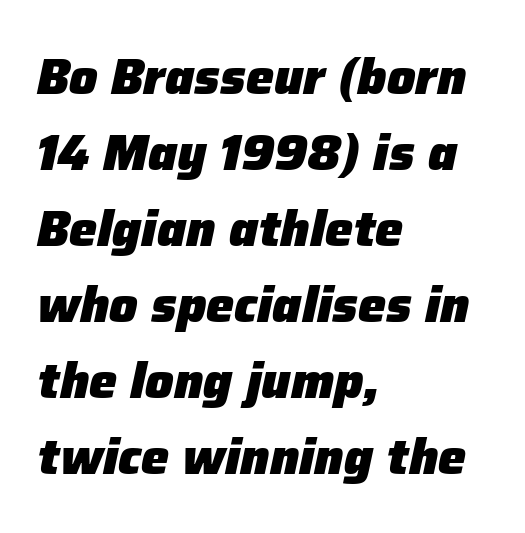
Q: Is the text bold? A: Yes.
Q: Is the text italic (slanted)? A: Yes, it leans right by about 12 degrees.
Q: Is the text underlined? A: No.
Q: How is the paragraph aligned? A: Left-aligned.
Q: Is the spacing between letters normal or unusually wide? A: Normal.
Q: Is the spacing between lines tight, normal or loose? A: Normal.
Q: Width (condensed, normal, or wide)? A: Normal.
Q: Stroke contrast? A: Low.
Q: x-height? A: Medium.
Q: Monospaced? A: No.
